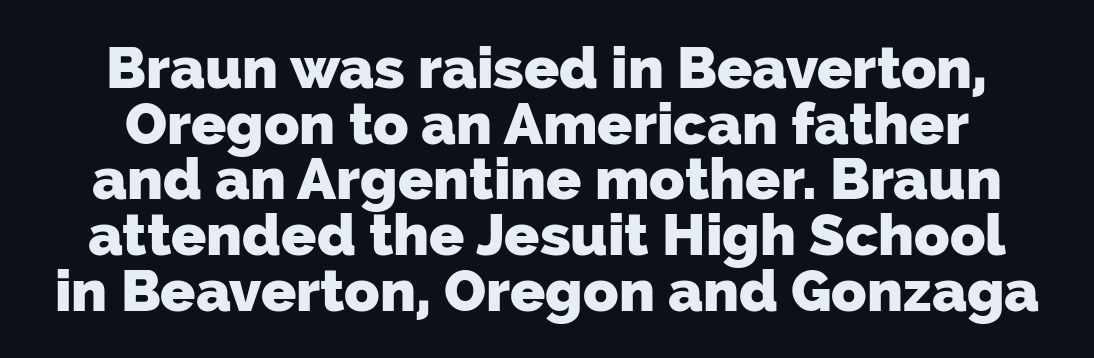
The image shows 58 px heavy sans-serif type; set tight line spacing (0.96x), normal letter spacing, not underlined; low stroke contrast and a medium x-height.
